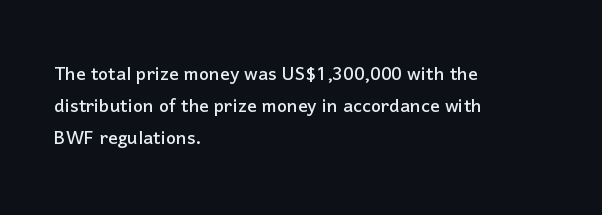
Q: Is the text italic (slanted)? A: No, it is upright.
Q: Is the text underlined? A: No.
Q: How is the paragraph aligned? A: Left-aligned.
Q: Is the spacing between letters normal or unusually wide? A: Normal.
Q: Is the spacing between lines tight, normal or loose? A: Normal.
